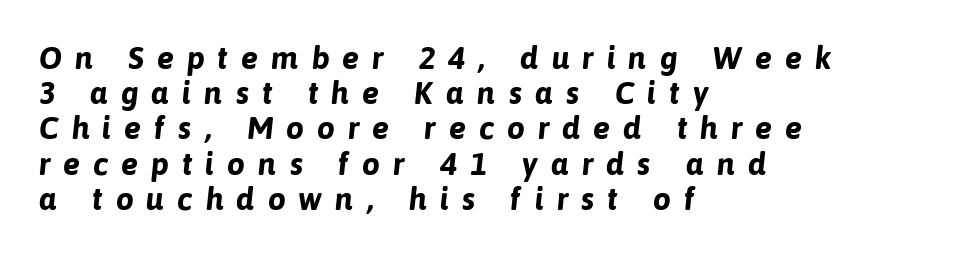
The image shows 32 px bold sans-serif type; set left-aligned, tight line spacing (1.1x), unusually wide letter spacing (+0.4 em), not underlined; low stroke contrast and a medium x-height.
